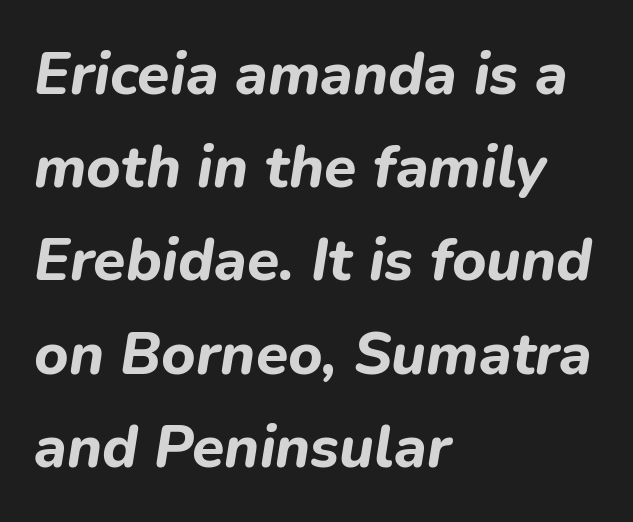
The text block is weighted toward the left margin, trailing off unevenly rightward. This rendering features lettering with no underline. Here the designer chose a conventional face with non-uniform glyph widths. Words appear dense and cohesive because spacing is normal.
